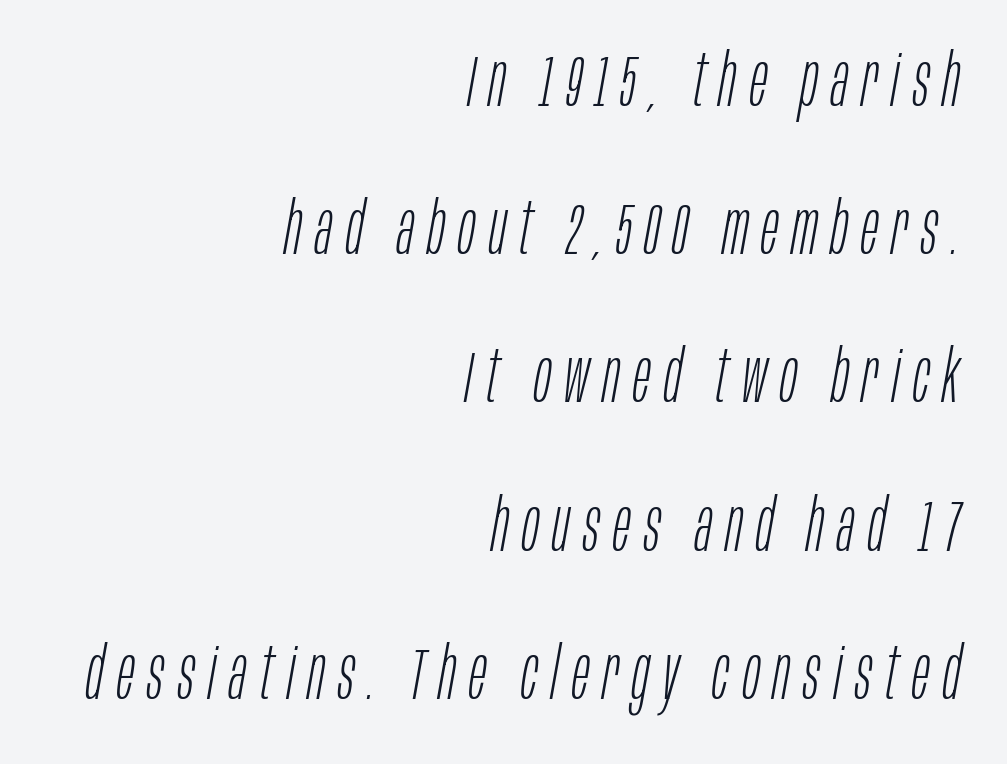
Q: Is the text bold? A: No.
Q: Is the text italic (slanted)? A: Yes, it leans right by about 10 degrees.
Q: Is the text underlined? A: No.
Q: How is the paragraph aligned? A: Right-aligned.
Q: Is the spacing between lines tight, normal or loose? A: Loose.
Q: Width (condensed, normal, or wide)? A: Condensed.
Q: Stroke contrast? A: Low.
Q: x-height? A: Large.
Q: Monospaced? A: No.
